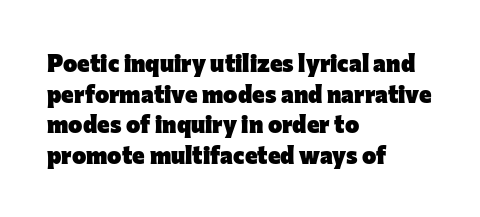
Summary of weight: heavy, a full bold. Tracking value appears to be zero — textbook default spacing. No italicization has been applied; the sample stays upright. The words here are not underlined. A normal amount of white space separates one row of letters from the next.
